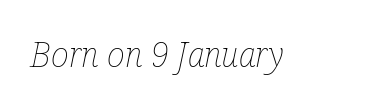
The image shows 34 px thin, condensed type, italic (leaning right); set normal letter spacing, not underlined; low stroke contrast and a medium x-height.
